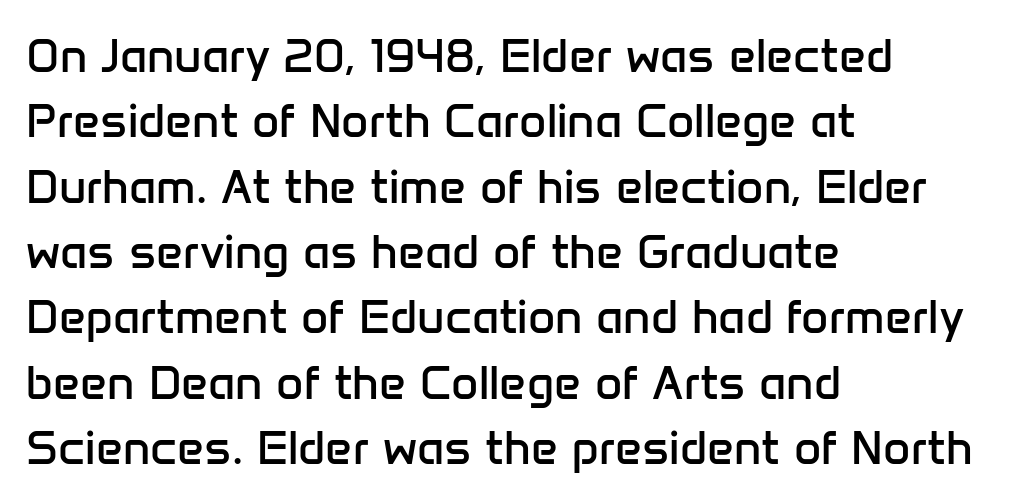
{"serif": "no", "italic": "no", "bold": "no", "weight": "regular", "width": "normal", "stroke_contrast": "low", "x_height": "medium", "monospaced": "no", "underline": "no", "align": "left", "line_spacing": "normal", "line_spacing_ratio": 1.39, "letter_spacing": "normal", "letter_spacing_em": 0.0, "glyph_px": 47}
